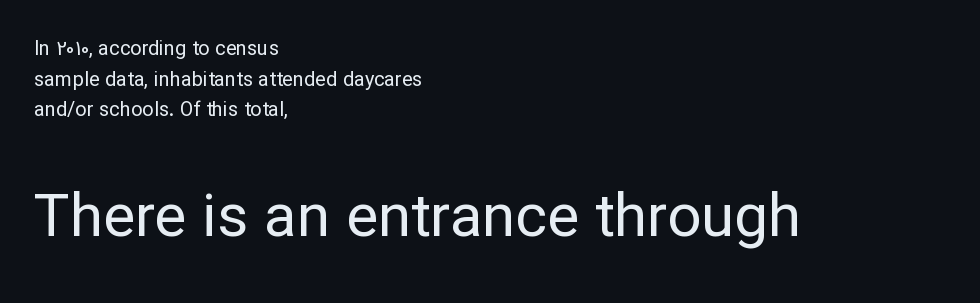
The image shows 60 px regular-weight sans-serif type, upright; set left-aligned, normal line spacing (1.53x), normal letter spacing, not underlined; the second (bottom) block is 3.0x larger; low stroke contrast and a medium x-height.
